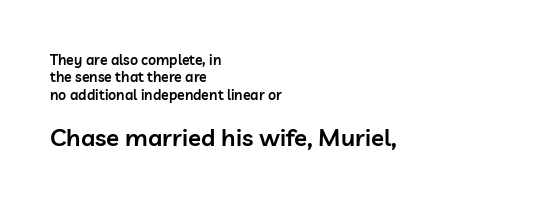
A fair bit of extra ink — the face is semibold, not bold. The letters stand upright; this is a roman face. Which of the two is more prominent by size? The second, at the bottom. There is no visible air inserted between adjacent glyphs. This sample is left-justified, so line endings fall wherever the words run out. Nobody drew a line under any word here.
